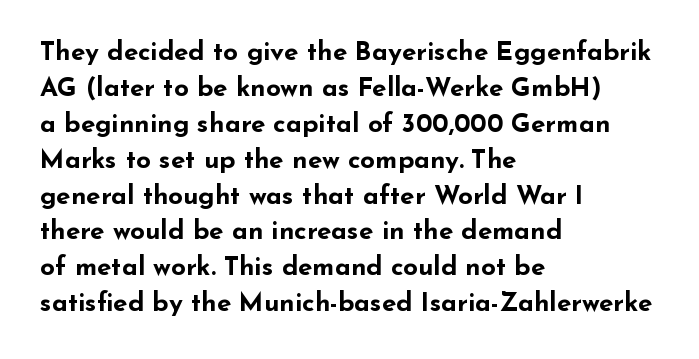
The image shows 26 px bold type, upright; set left-aligned, normal line spacing (1.38x), normal letter spacing, not underlined.
